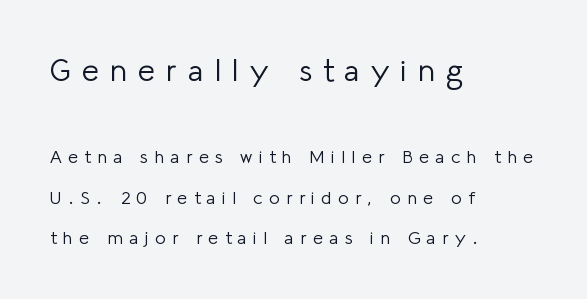
{"serif": "no", "italic": "no", "bold": "no", "weight": "light", "width": "normal", "stroke_contrast": "low", "x_height": "medium", "monospaced": "no", "underline": "no", "align": "left", "line_spacing": "loose", "line_spacing_ratio": 2.26, "letter_spacing": "wide", "letter_spacing_em": 0.35, "larger_block": "first", "size_ratio": 1.72, "glyph_px": 31}
